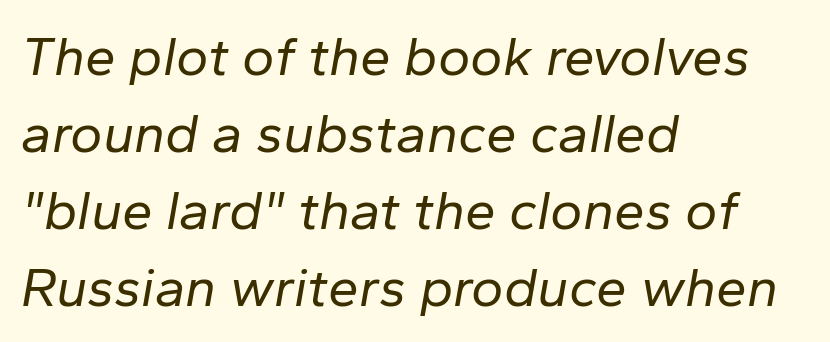
Unmarked baselines from the first word to the last. Nobody touched the tracking dial on this one. The rag falls on the right side of this text block. Character widths vary here, with narrow letters taking less room than wide ones. Regular leading.
